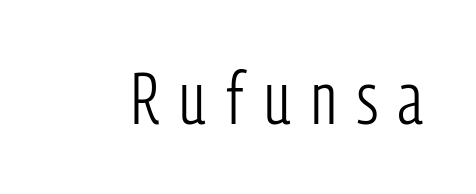
Q: Is the text bold? A: No.
Q: Is the text italic (slanted)? A: No, it is upright.
Q: Is the typeface a serif or a sans-serif typeface? A: Sans-serif.
Q: Is the text underlined? A: No.
Q: Is the spacing between letters normal or unusually wide? A: Unusually wide.
Q: Width (condensed, normal, or wide)? A: Condensed.
Q: Stroke contrast? A: Low.
Q: x-height? A: Medium.
Q: Monospaced? A: No.
